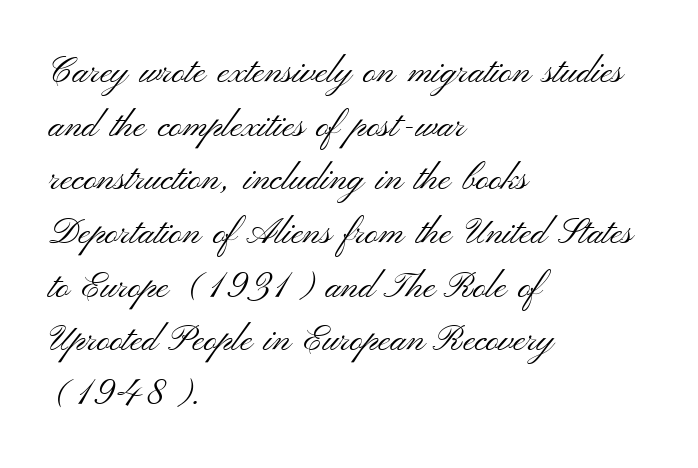
Decoration check: the copy has no underline. The letters look calm and open, with moderate or lighter stems. A classic flush-left, rag-right setting is used for this passage. Letterform terminals end flat and unadorned throughout the passage. Words appear dense and cohesive because spacing is normal.
